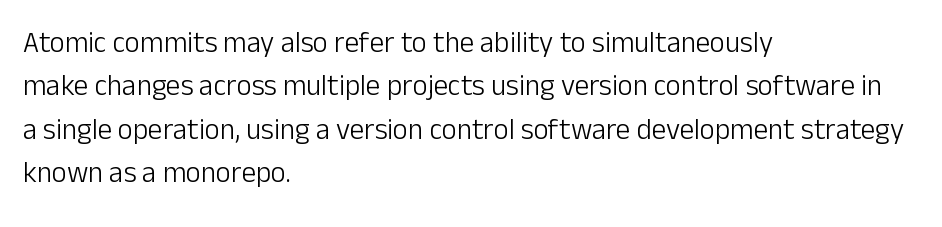
The image shows 29 px light sans-serif type, upright; set left-aligned, normal line spacing (1.5x), normal letter spacing, not underlined; low stroke contrast and a medium x-height.
